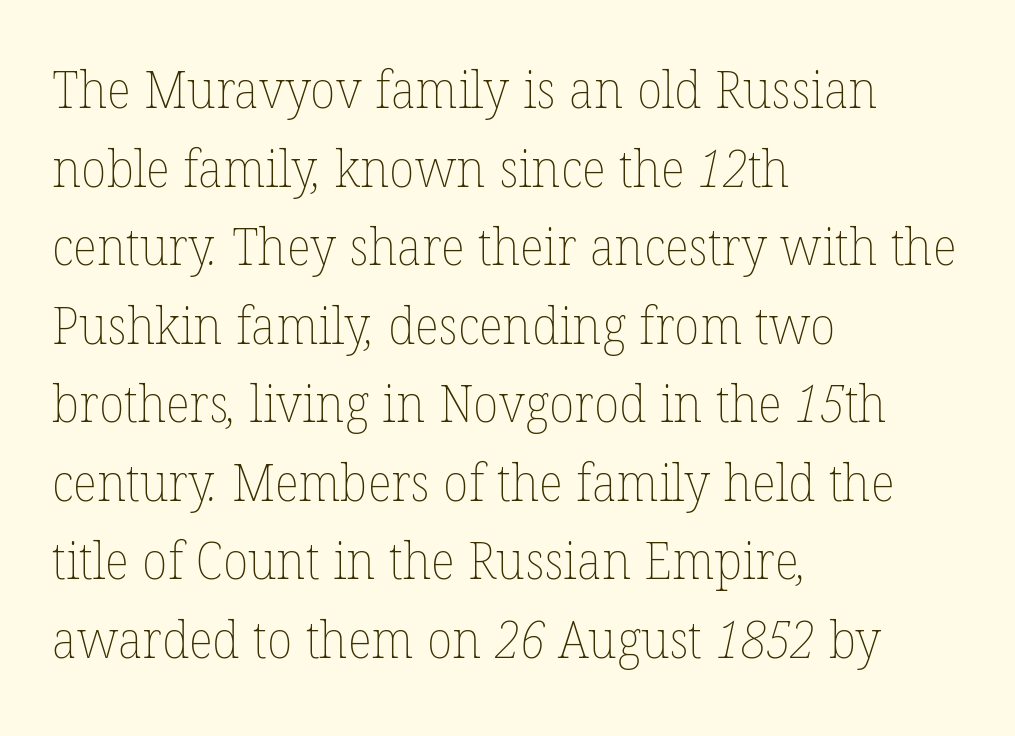
Q: Is the text bold? A: No.
Q: Is the text underlined? A: No.
Q: How is the paragraph aligned? A: Left-aligned.
Q: Is the spacing between letters normal or unusually wide? A: Normal.
Q: Is the spacing between lines tight, normal or loose? A: Normal.
Q: Width (condensed, normal, or wide)? A: Normal.
Q: Stroke contrast? A: Low.
Q: x-height? A: Medium.
Q: Monospaced? A: No.
